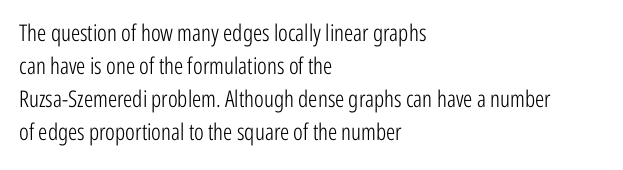
{"italic": "no", "bold": "no", "underline": "no", "align": "left", "line_spacing": "normal", "line_spacing_ratio": 1.44, "letter_spacing": "normal", "letter_spacing_em": 0.0, "glyph_px": 23}
